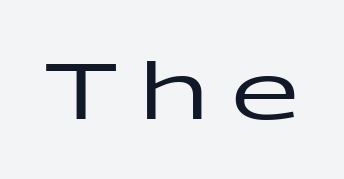
The image shows 79 px wide sans-serif type, upright; set unusually wide letter spacing (+0.27 em), not underlined; low stroke contrast and a medium x-height.
